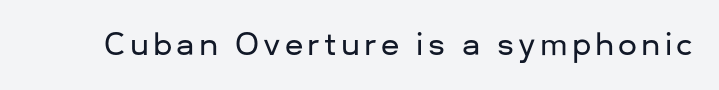
{"serif": "no", "italic": "no", "width": "normal", "stroke_contrast": "low", "x_height": "medium", "monospaced": "no", "underline": "no", "glyph_px": 30}
